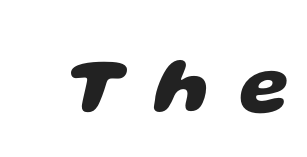
{"serif": "no", "bold": "yes", "weight": "heavy", "width": "wide", "stroke_contrast": "low", "x_height": "large", "monospaced": "no", "underline": "no", "letter_spacing": "wide", "letter_spacing_em": 0.38, "glyph_px": 80}
